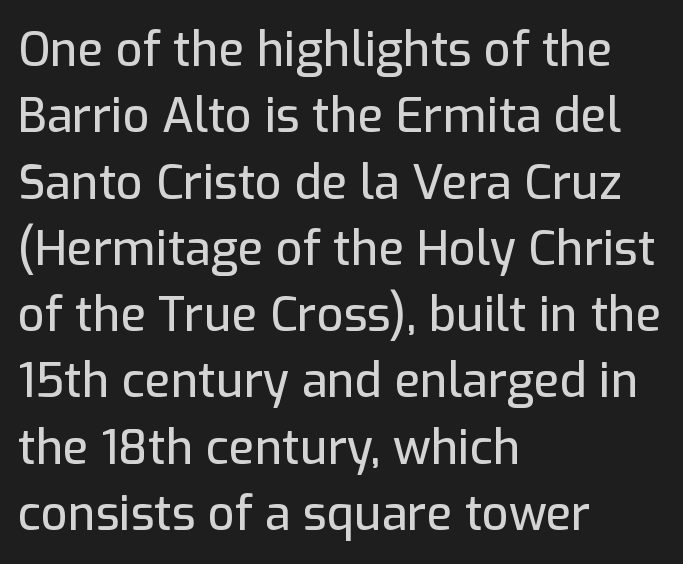
Q: Is the text italic (slanted)? A: No, it is upright.
Q: Is the typeface a serif or a sans-serif typeface? A: Sans-serif.
Q: Is the text underlined? A: No.
Q: How is the paragraph aligned? A: Left-aligned.
Q: Is the spacing between letters normal or unusually wide? A: Normal.
Q: Is the spacing between lines tight, normal or loose? A: Normal.
Q: Width (condensed, normal, or wide)? A: Normal.
Q: Stroke contrast? A: Low.
Q: x-height? A: Medium.
Q: Monospaced? A: No.
